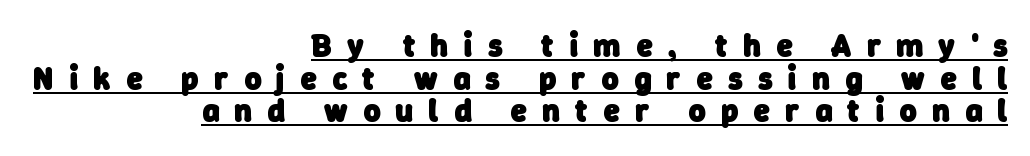
{"serif": "no", "bold": "yes", "weight": "heavy", "width": "normal", "stroke_contrast": "low", "x_height": "medium", "monospaced": "no", "underline": "yes", "align": "right", "line_spacing": "tight", "line_spacing_ratio": 1.02, "letter_spacing": "wide", "letter_spacing_em": 0.49, "glyph_px": 32}
